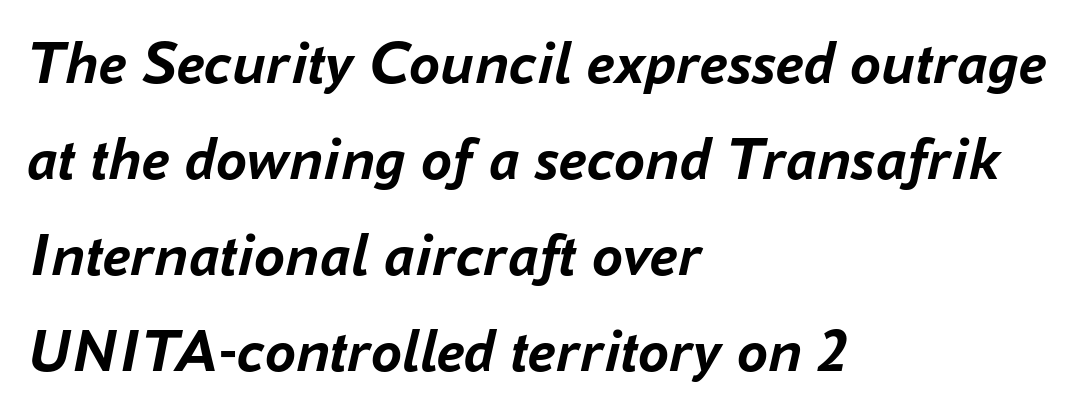
Q: Is the text bold? A: Yes.
Q: Is the text italic (slanted)? A: Yes, it leans right by about 16 degrees.
Q: Is the text underlined? A: No.
Q: How is the paragraph aligned? A: Left-aligned.
Q: Is the spacing between letters normal or unusually wide? A: Normal.
Q: Is the spacing between lines tight, normal or loose? A: Normal.
Q: Width (condensed, normal, or wide)? A: Normal.
Q: Stroke contrast? A: Low.
Q: x-height? A: Medium.
Q: Monospaced? A: No.
